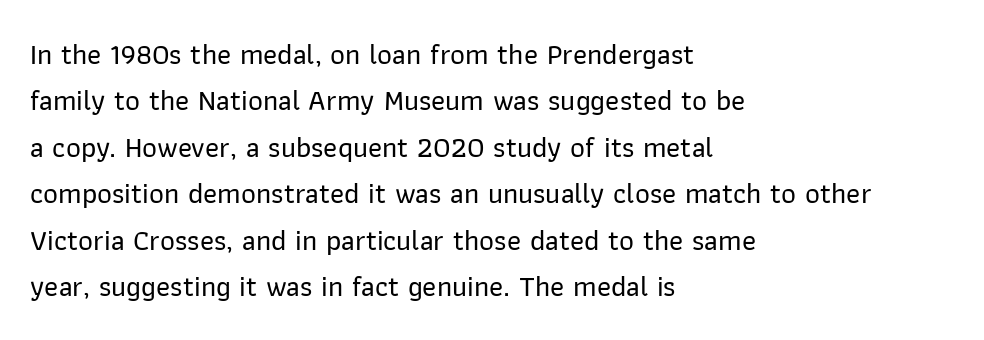
Q: Is the text italic (slanted)? A: No, it is upright.
Q: Is the typeface a serif or a sans-serif typeface? A: Sans-serif.
Q: Is the text underlined? A: No.
Q: How is the paragraph aligned? A: Left-aligned.
Q: Is the spacing between letters normal or unusually wide? A: Normal.
Q: Is the spacing between lines tight, normal or loose? A: Normal.
Q: Width (condensed, normal, or wide)? A: Normal.
Q: Stroke contrast? A: Low.
Q: x-height? A: Medium.
Q: Monospaced? A: No.
